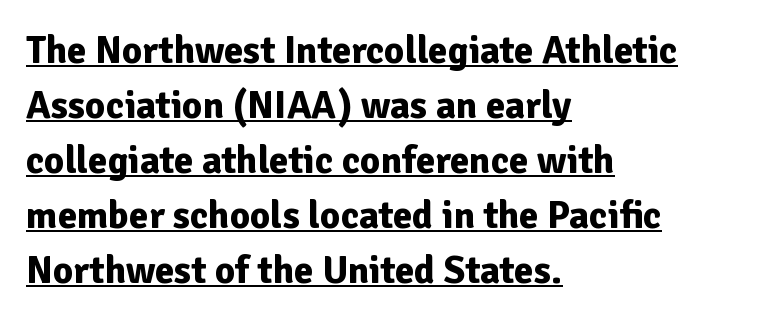
The leading is moderate, giving the passage an even texture. Teacher's note: observe the even left margin — that is flush-left alignment. Italic: no, the glyphs are upright roman. Students, observe the line beneath the letters — that is underlining. I'd call this a sans setting — the letters go barefoot.
